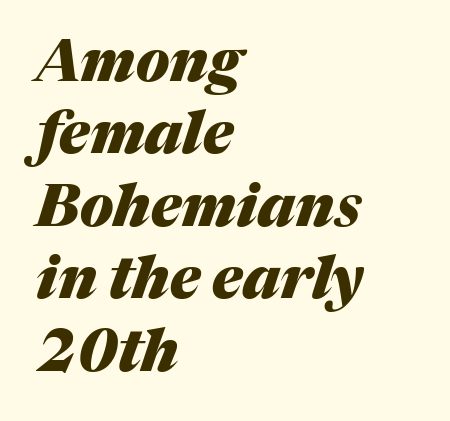
Which margin do the lines hug? The left one — the right edge is uneven. Descenders are the only things crossing below the line. Tracking here is standard; glyphs follow each other at the usual distance. Weight check: bold — yes, fully. Here the designer chose a conventional face with non-uniform glyph widths.
